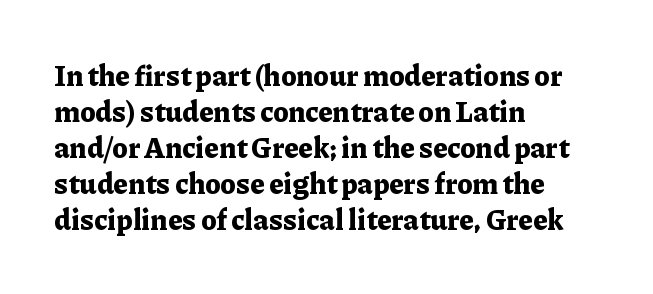
Q: Is the text bold? A: Yes.
Q: Is the text italic (slanted)? A: No, it is upright.
Q: Is the typeface a serif or a sans-serif typeface? A: Serif.
Q: Is the text underlined? A: No.
Q: How is the paragraph aligned? A: Left-aligned.
Q: Is the spacing between letters normal or unusually wide? A: Normal.
Q: Is the spacing between lines tight, normal or loose? A: Normal.
Q: Width (condensed, normal, or wide)? A: Normal.
Q: Stroke contrast? A: Low.
Q: x-height? A: Medium.
Q: Monospaced? A: No.
